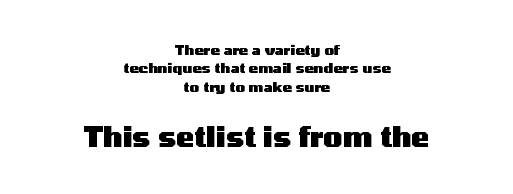
The image shows 28 px heavy, wide sans-serif type, upright; set centered, normal line spacing (1.32x), normal letter spacing, not underlined; the second (bottom) block is 2.0x larger; medium stroke contrast and a medium x-height.
